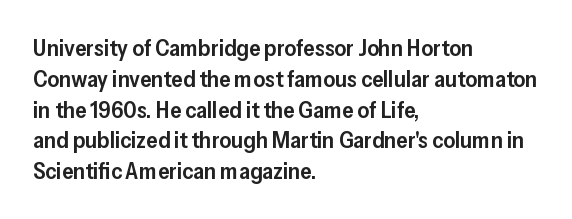
{"italic": "no", "bold": "semi", "underline": "no", "align": "left", "line_spacing": "normal", "line_spacing_ratio": 1.34, "letter_spacing": "normal", "letter_spacing_em": 0.0, "glyph_px": 23}
